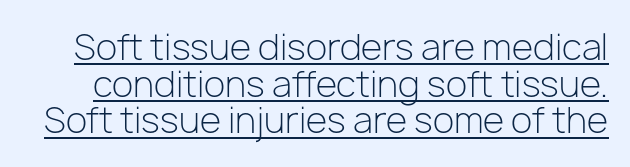
The image shows 35 px light sans-serif type, upright; set tight line spacing (1.05x), normal letter spacing, underlined; low stroke contrast and a medium x-height.
